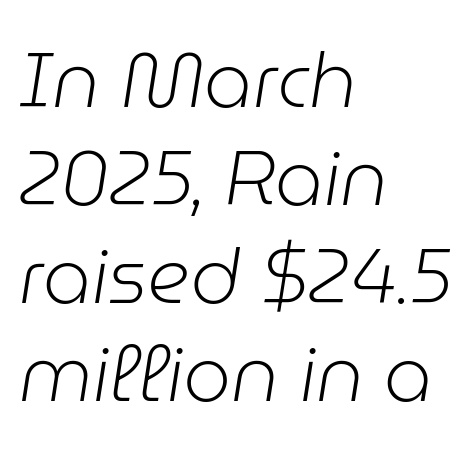
The image shows 76 px light type, italic (leaning right); set left-aligned, normal line spacing (1.29x), normal letter spacing, not underlined; low stroke contrast and a medium x-height.
